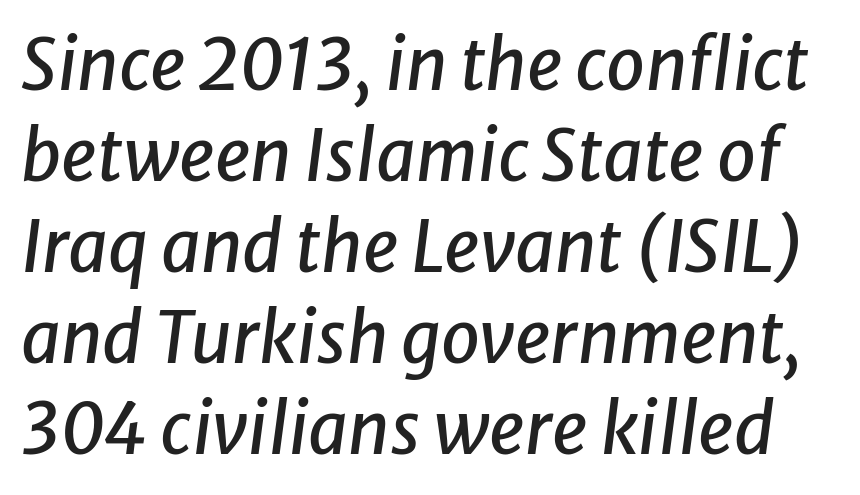
A typesetter would call this proportional, since set widths differ per character. Compared with typical paragraphs, the rows here are spaced about the same. This is oblique type, the kind used for emphasis or titles. Nobody drew a line under any word here.
